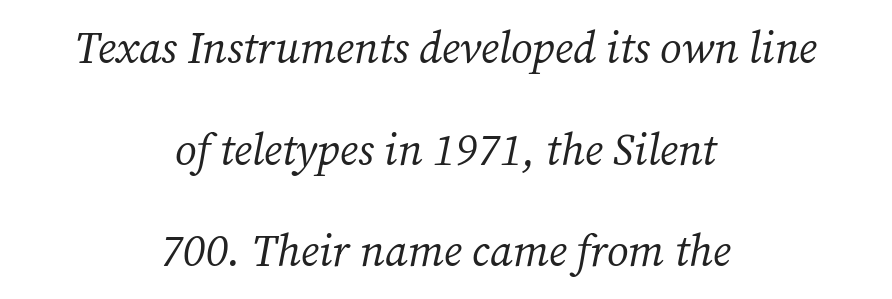
{"serif": "yes", "italic": "yes", "lean": "right", "slant_degrees": 12, "bold": "no", "weight": "regular", "width": "normal", "stroke_contrast": "medium", "x_height": "medium", "monospaced": "no", "underline": "no", "align": "center", "line_spacing": "loose", "line_spacing_ratio": 2.31, "letter_spacing": "normal", "letter_spacing_em": 0.0, "glyph_px": 44}
